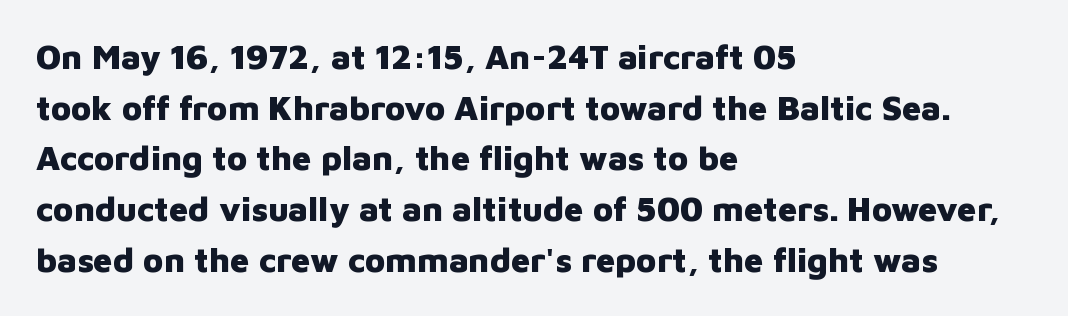
Q: Is the text bold? A: Yes.
Q: Is the text italic (slanted)? A: No, it is upright.
Q: Is the typeface a serif or a sans-serif typeface? A: Sans-serif.
Q: Is the text underlined? A: No.
Q: How is the paragraph aligned? A: Left-aligned.
Q: Is the spacing between letters normal or unusually wide? A: Normal.
Q: Is the spacing between lines tight, normal or loose? A: Normal.
Q: Width (condensed, normal, or wide)? A: Normal.
Q: Stroke contrast? A: Low.
Q: x-height? A: Medium.
Q: Monospaced? A: No.
